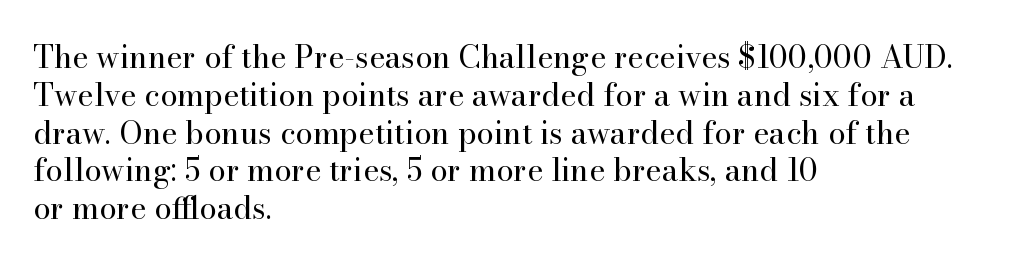
Q: Is the text bold? A: No.
Q: Is the text italic (slanted)? A: No, it is upright.
Q: Is the typeface a serif or a sans-serif typeface? A: Serif.
Q: Is the text underlined? A: No.
Q: How is the paragraph aligned? A: Left-aligned.
Q: Is the spacing between letters normal or unusually wide? A: Normal.
Q: Width (condensed, normal, or wide)? A: Normal.
Q: Stroke contrast? A: High.
Q: x-height? A: Small.
Q: Monospaced? A: No.
